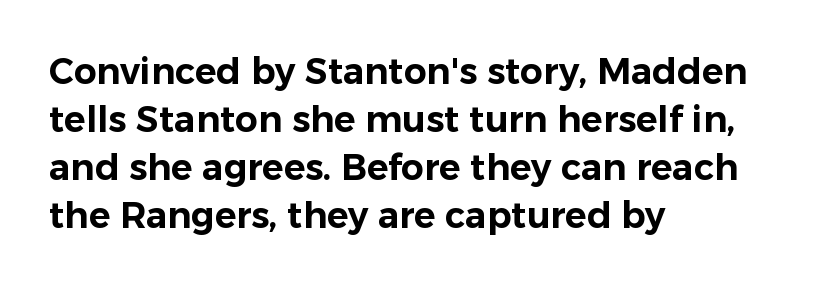
Just letters on the line, the space beneath them empty. This is roman type, the default non-slanted kind. Looks like regular typesetting: each glyph gets only the width it needs. Short note: letters normally spaced. This sample is left-justified, so line endings fall wherever the words run out. Vertical spacing — default.
